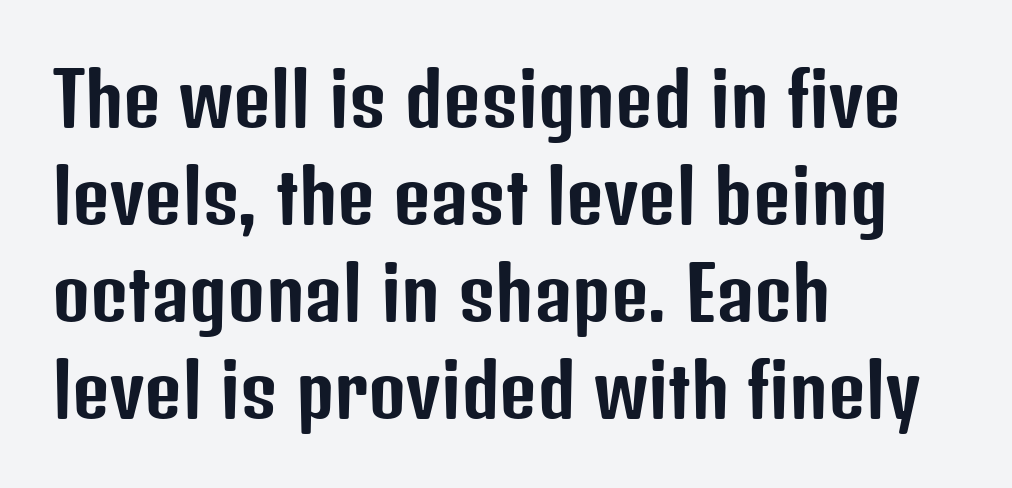
Q: Is the text italic (slanted)? A: No, it is upright.
Q: Is the typeface a serif or a sans-serif typeface? A: Sans-serif.
Q: Is the text underlined? A: No.
Q: How is the paragraph aligned? A: Left-aligned.
Q: Is the spacing between letters normal or unusually wide? A: Normal.
Q: Is the spacing between lines tight, normal or loose? A: Normal.
Q: Width (condensed, normal, or wide)? A: Condensed.
Q: Stroke contrast? A: Low.
Q: x-height? A: Medium.
Q: Monospaced? A: No.
